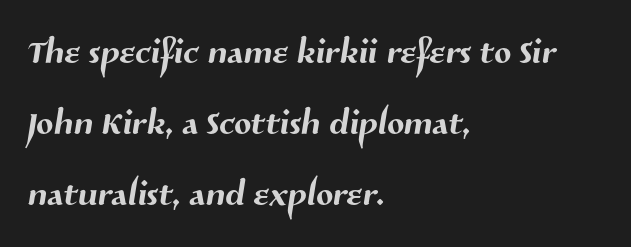
{"serif": "no", "width": "normal", "stroke_contrast": "medium", "x_height": "medium", "monospaced": "no", "underline": "no", "align": "left", "line_spacing": "normal", "line_spacing_ratio": 1.42, "letter_spacing": "normal", "letter_spacing_em": 0.0, "glyph_px": 50}
